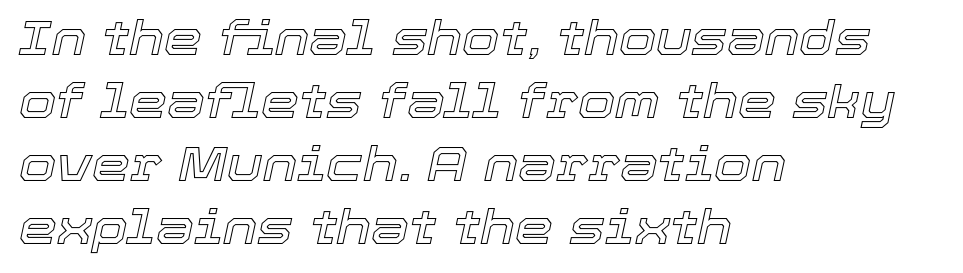
The image shows 48 px text type, italic (leaning right); set left-aligned, normal line spacing (1.31x), normal letter spacing, not underlined; a medium x-height.
